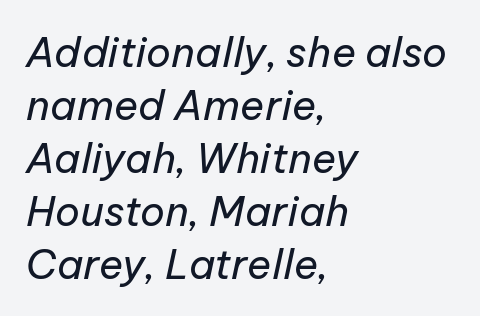
The image shows 41 px regular-weight type, italic (leaning right); set left-aligned, normal line spacing (1.29x), normal letter spacing, not underlined; low stroke contrast and a medium x-height.
